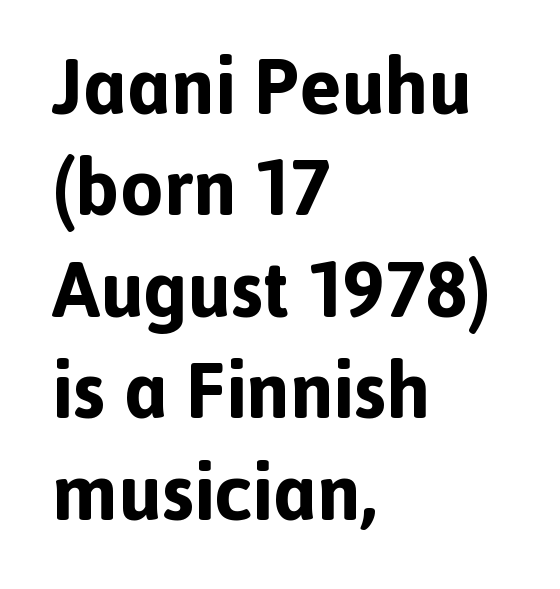
Proportional: the letters do not fall into vertical columns. Casual observation: everything's shoved over to the left. Posture: vertical. This sample keeps an unexceptional amount of space between lines. This sample uses plain, unmodified letter spacing. Nope, no serifs anywhere on these letters.
